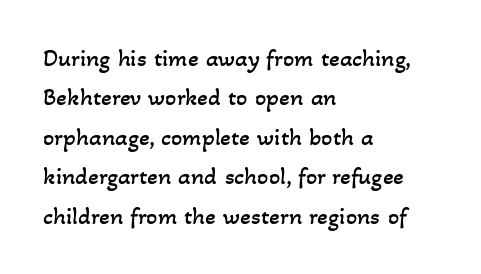
Q: Is the text bold? A: No.
Q: Is the text underlined? A: No.
Q: How is the paragraph aligned? A: Left-aligned.
Q: Is the spacing between letters normal or unusually wide? A: Normal.
Q: Is the spacing between lines tight, normal or loose? A: Normal.
